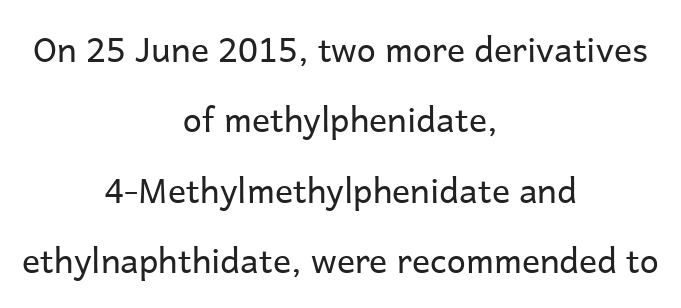
Q: Is the text bold? A: No.
Q: Is the text italic (slanted)? A: No, it is upright.
Q: Is the typeface a serif or a sans-serif typeface? A: Sans-serif.
Q: Is the text underlined? A: No.
Q: How is the paragraph aligned? A: Centered.
Q: Is the spacing between letters normal or unusually wide? A: Normal.
Q: Is the spacing between lines tight, normal or loose? A: Loose.
Q: Width (condensed, normal, or wide)? A: Normal.
Q: Stroke contrast? A: Low.
Q: x-height? A: Medium.
Q: Monospaced? A: No.
